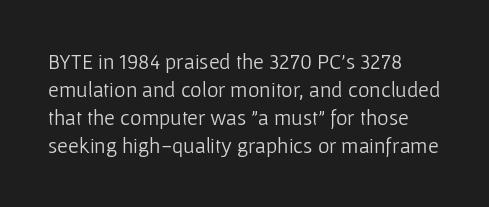
Q: Is the text bold? A: No.
Q: Is the text italic (slanted)? A: No, it is upright.
Q: Is the text underlined? A: No.
Q: Is the spacing between letters normal or unusually wide? A: Normal.
Q: Is the spacing between lines tight, normal or loose? A: Normal.
